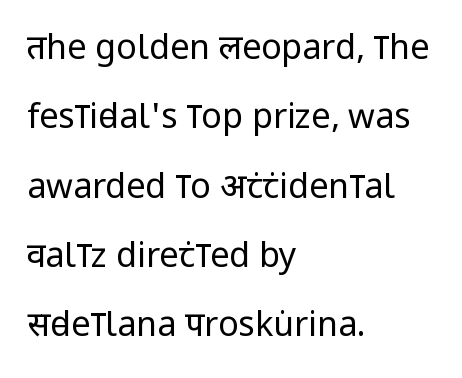
{"serif": "no", "italic": "no", "bold": "no", "weight": "regular", "width": "condensed", "stroke_contrast": "low", "x_height": "large", "monospaced": "no", "underline": "no", "align": "left", "line_spacing": "loose", "line_spacing_ratio": 2.04, "letter_spacing": "normal", "letter_spacing_em": 0.0, "glyph_px": 34}
